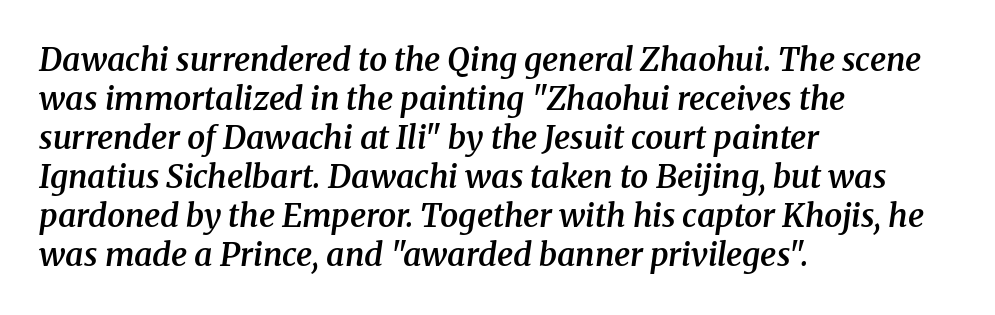
The letterforms sit shoulder to shoulder at normal distance. Character widths vary here, with narrow letters taking less room than wide ones. These lines carry some extra weight — a demibold, not a full bold. The rendering anchors every line to the left-hand side.
